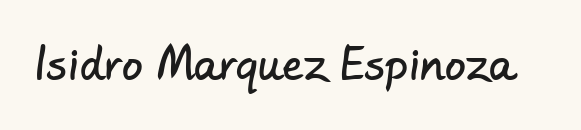
The gap between lines stays unmarked. Letter spacing: default. Looks like regular typesetting: each glyph gets only the width it needs. To sum up the face: it is a sans, with no serifs.
